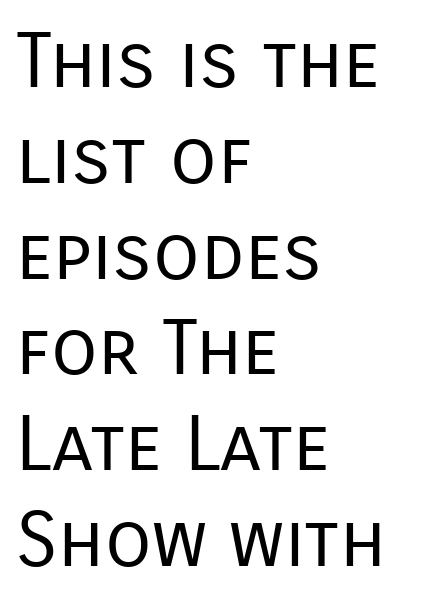
{"serif": "no", "italic": "no", "bold": "no", "weight": "regular", "width": "normal", "stroke_contrast": "low", "x_height": "medium", "monospaced": "no", "underline": "no", "align": "left", "line_spacing": "normal", "line_spacing_ratio": 1.26, "letter_spacing": "normal", "letter_spacing_em": 0.0, "glyph_px": 76}
